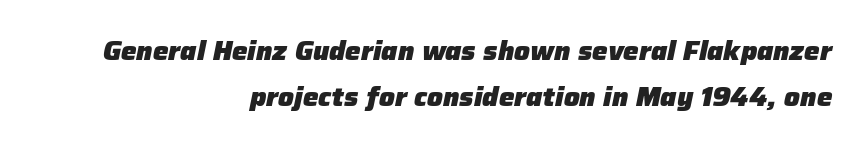
Between one letter and the next there's only the usual sliver of space. A dark, heavy texture on the line: the type is bold. Short and long lines alike share a common ending point at right. If you drew a line through each stem, it would be angled. Any mark beneath the type? The region is blank.
